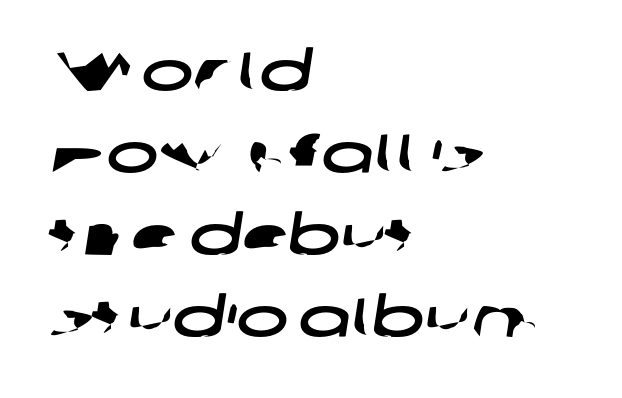
Q: Is the typeface a serif or a sans-serif typeface? A: Sans-serif.
Q: Is the text underlined? A: No.
Q: How is the paragraph aligned? A: Left-aligned.
Q: Is the spacing between letters normal or unusually wide? A: Normal.
Q: Is the spacing between lines tight, normal or loose? A: Normal.
Q: Width (condensed, normal, or wide)? A: Wide.
Q: Stroke contrast? A: Low.
Q: x-height? A: Medium.
Q: Monospaced? A: No.
